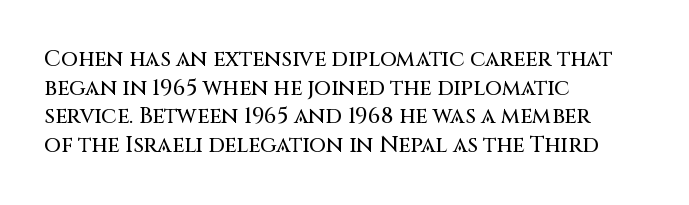
{"italic": "no", "underline": "no", "align": "left", "line_spacing": "normal", "line_spacing_ratio": 1.3, "letter_spacing": "normal", "letter_spacing_em": 0.0, "glyph_px": 22}
